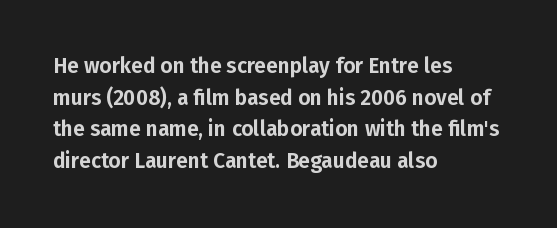
The image shows 21 px text type, upright; set left-aligned, normal line spacing (1.51x), normal letter spacing, not underlined.
